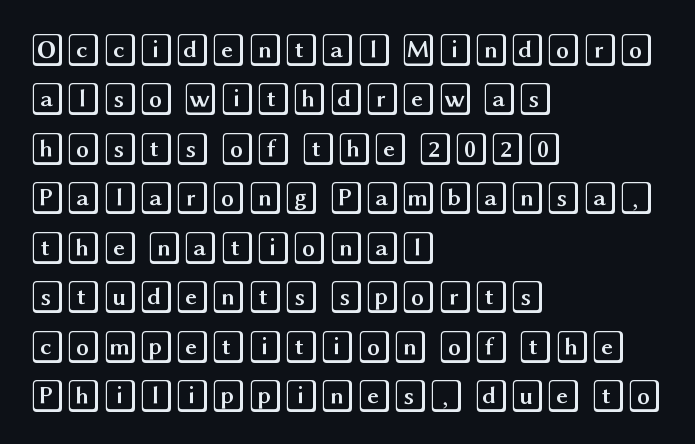
Nobody drew a line under any word here. This rendering uses left alignment, leaving the right contour irregular. You can tell it's not italic because the verticals are truly vertical. Tracking value appears to be zero — textbook default spacing. Each new line begins a customary step beneath the previous one.
